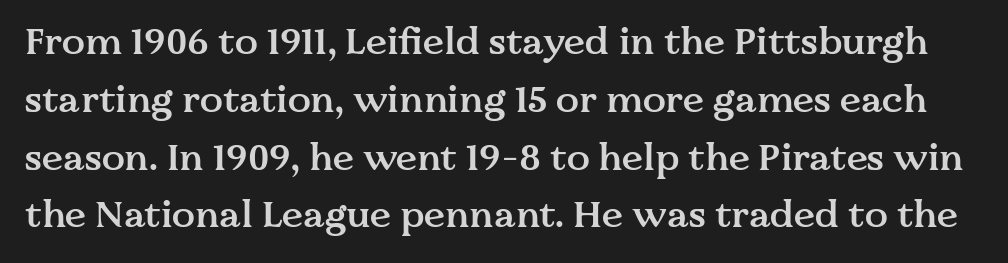
Q: Is the text bold? A: Semi-bold.
Q: Is the text italic (slanted)? A: No, it is upright.
Q: Is the typeface a serif or a sans-serif typeface? A: Serif.
Q: Is the text underlined? A: No.
Q: Is the spacing between letters normal or unusually wide? A: Normal.
Q: Is the spacing between lines tight, normal or loose? A: Normal.
Q: Width (condensed, normal, or wide)? A: Normal.
Q: Stroke contrast? A: Medium.
Q: x-height? A: Medium.
Q: Monospaced? A: No.
